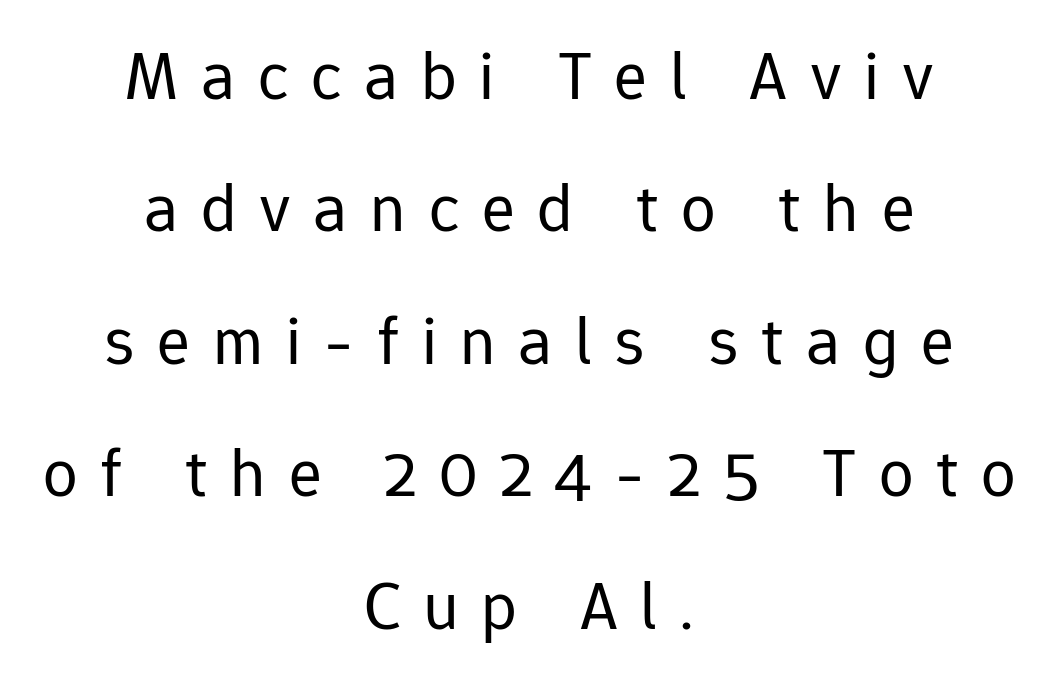
Q: Is the text bold? A: No.
Q: Is the text italic (slanted)? A: No, it is upright.
Q: Is the typeface a serif or a sans-serif typeface? A: Sans-serif.
Q: Is the text underlined? A: No.
Q: How is the paragraph aligned? A: Centered.
Q: Is the spacing between letters normal or unusually wide? A: Unusually wide.
Q: Is the spacing between lines tight, normal or loose? A: Loose.
Q: Width (condensed, normal, or wide)? A: Normal.
Q: Stroke contrast? A: Low.
Q: x-height? A: Medium.
Q: Monospaced? A: No.
